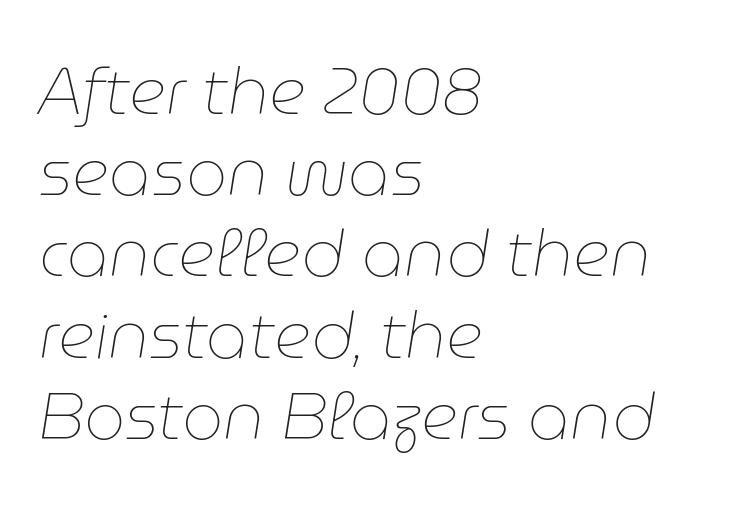
Q: Is the text bold? A: No.
Q: Is the text italic (slanted)? A: Yes, it leans right by about 9 degrees.
Q: Is the text underlined? A: No.
Q: How is the paragraph aligned? A: Left-aligned.
Q: Is the spacing between letters normal or unusually wide? A: Normal.
Q: Is the spacing between lines tight, normal or loose? A: Normal.
Q: Width (condensed, normal, or wide)? A: Normal.
Q: Stroke contrast? A: Low.
Q: x-height? A: Medium.
Q: Monospaced? A: No.
